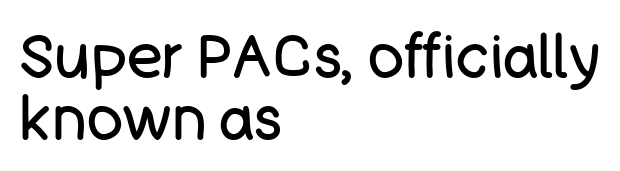
The font sits on the lighter half of the weight spectrum, regular included. Glyph-to-glyph distance matches everyday printed text. Vertically, the passage feels compressed, each row crowding the next. These lines are composed in type without serifs. Caption: multi-line text, flush left, ragged right.
